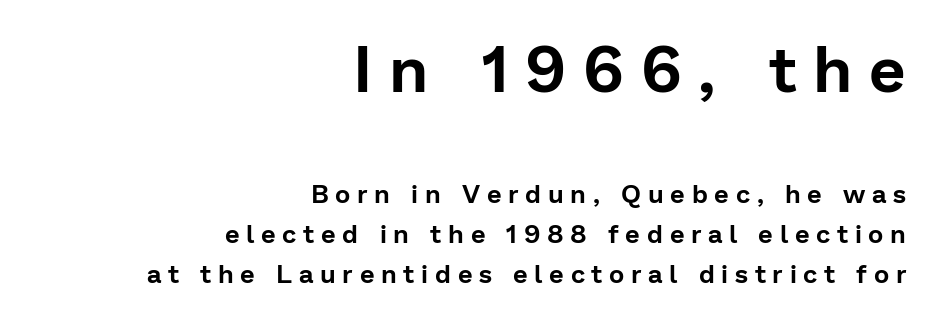
{"serif": "no", "italic": "no", "width": "normal", "stroke_contrast": "low", "x_height": "medium", "monospaced": "no", "underline": "no", "align": "right", "line_spacing": "normal", "line_spacing_ratio": 1.53, "letter_spacing": "wide", "letter_spacing_em": 0.26, "larger_block": "first", "size_ratio": 2.5, "glyph_px": 65}
